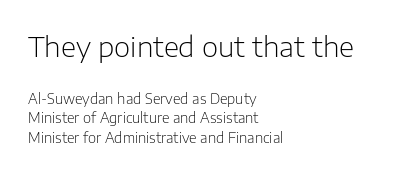
The image shows 28 px light sans-serif type, upright; set left-aligned, normal line spacing (1.38x), normal letter spacing, not underlined; the first (top) block is 2.0x larger; low stroke contrast and a medium x-height.
